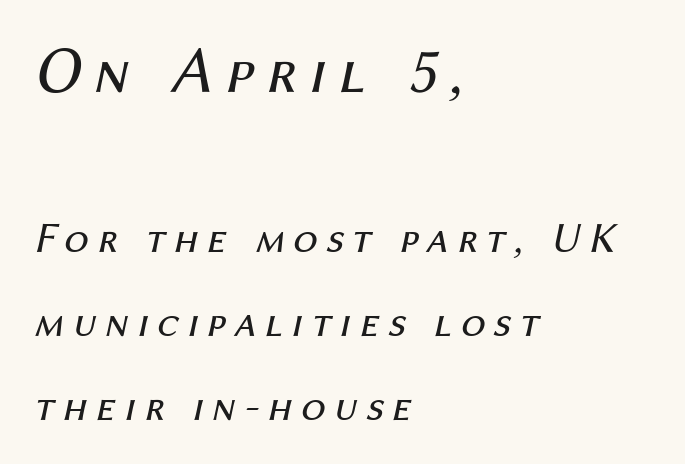
Larger block? The one above; the one below is distinctly smaller. A quiet, ordinary-to-light weight characterises the typeface. If you drew a line through each stem, it would be angled. Widely set lines give the paragraph a tall, airy silhouette.
